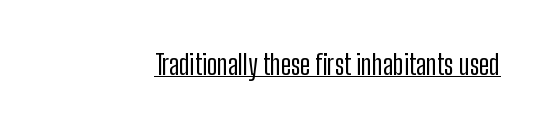
The image shows 28 px condensed sans-serif type, upright; set normal letter spacing, underlined; low stroke contrast and a medium x-height.
